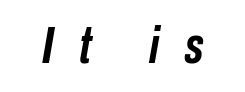
As a designer I'd log this as weight 700, bold. Loose tracking; the words dissolve into strings of separated letters. The foot of each line stays bare and open. The rendering applies a slant to the glyphs.
